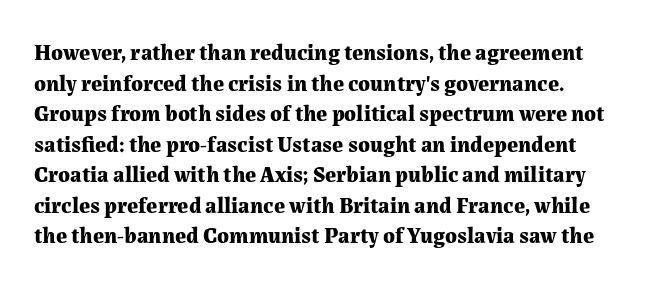
Q: Is the text bold? A: Yes.
Q: Is the text italic (slanted)? A: No, it is upright.
Q: Is the text underlined? A: No.
Q: Is the spacing between letters normal or unusually wide? A: Normal.
Q: Is the spacing between lines tight, normal or loose? A: Normal.
